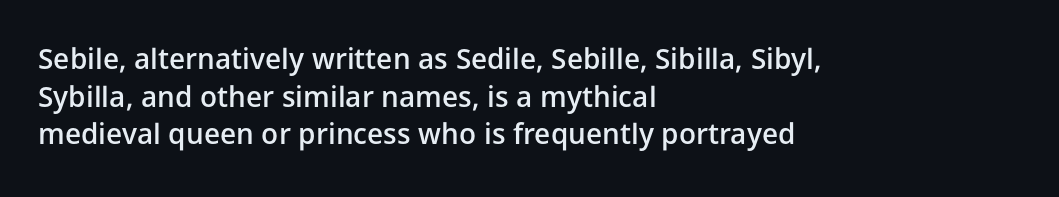
The face used here is proportionally spaced, like ordinary book or web type. Posture: straight, roman, zero tilt. Moderately thickened strokes mark this as semibold type. Regarding serifs, this sample does without them.
